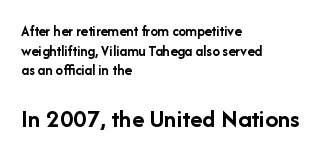
Q: Is the text bold? A: Yes.
Q: Is the text italic (slanted)? A: No, it is upright.
Q: Is the text underlined? A: No.
Q: How is the paragraph aligned? A: Left-aligned.
Q: Is the spacing between letters normal or unusually wide? A: Normal.
Q: Is the spacing between lines tight, normal or loose? A: Normal.
Q: Which block of text is set in a larger size, the first (top) or the second (bottom)? A: The second (bottom) one.
